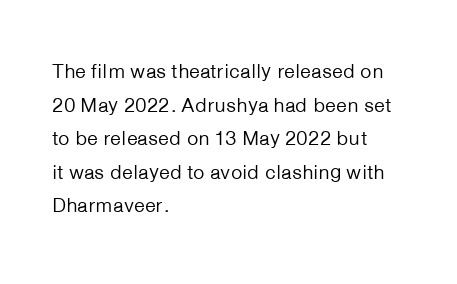
The designer left line spacing at the default. Each word holds together tightly as a unit, with standard inter-letter gaps. This is not heavy type; no bold has been used. Every character sits straight up, as roman type does. These lines are set flush left with a ragged right edge.
